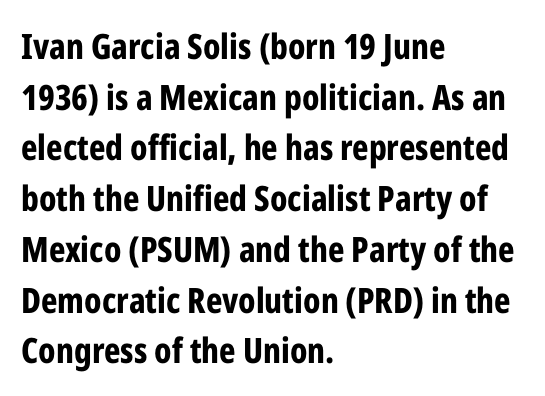
Q: Is the text bold? A: Yes.
Q: Is the text italic (slanted)? A: No, it is upright.
Q: Is the typeface a serif or a sans-serif typeface? A: Sans-serif.
Q: Is the text underlined? A: No.
Q: How is the paragraph aligned? A: Left-aligned.
Q: Is the spacing between letters normal or unusually wide? A: Normal.
Q: Is the spacing between lines tight, normal or loose? A: Normal.
Q: Width (condensed, normal, or wide)? A: Condensed.
Q: Stroke contrast? A: Low.
Q: x-height? A: Medium.
Q: Monospaced? A: No.
